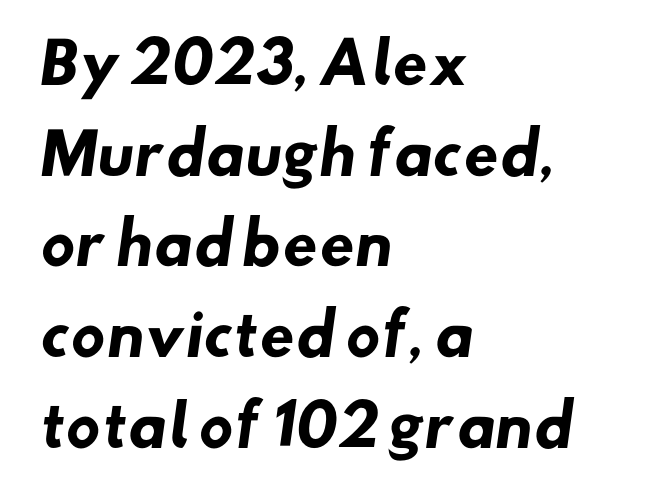
Left-aligned paragraph, ragged on the right. These lines sit exactly where default settings would place them. The space directly below the letters is spotless. The face used here is proportionally spaced, like ordinary book or web type. Bold? Absolutely — the strokes are thick and heavy. Check where the strokes stop: nothing finishes them off — pure sans.
